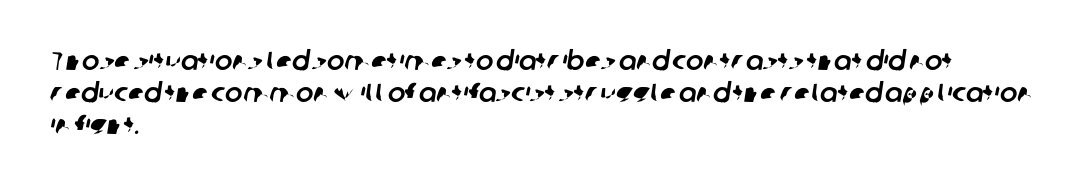
{"underline": "no", "align": "left", "line_spacing_ratio": 1.23, "letter_spacing": "normal", "letter_spacing_em": 0.0, "glyph_px": 26}
